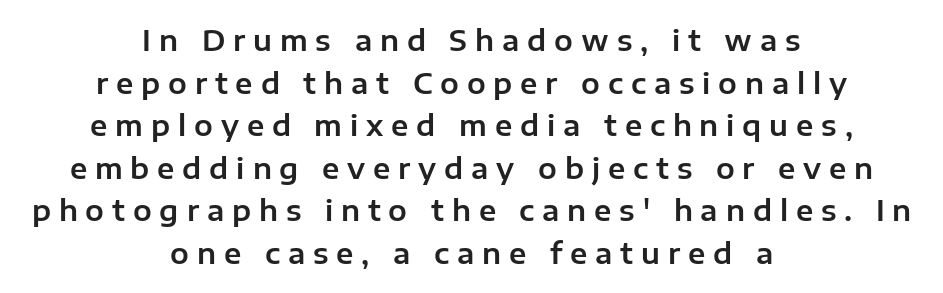
Q: Is the text italic (slanted)? A: No, it is upright.
Q: Is the typeface a serif or a sans-serif typeface? A: Sans-serif.
Q: Is the text underlined? A: No.
Q: How is the paragraph aligned? A: Centered.
Q: Is the spacing between letters normal or unusually wide? A: Unusually wide.
Q: Is the spacing between lines tight, normal or loose? A: Normal.
Q: Width (condensed, normal, or wide)? A: Normal.
Q: Stroke contrast? A: Low.
Q: x-height? A: Medium.
Q: Monospaced? A: No.
